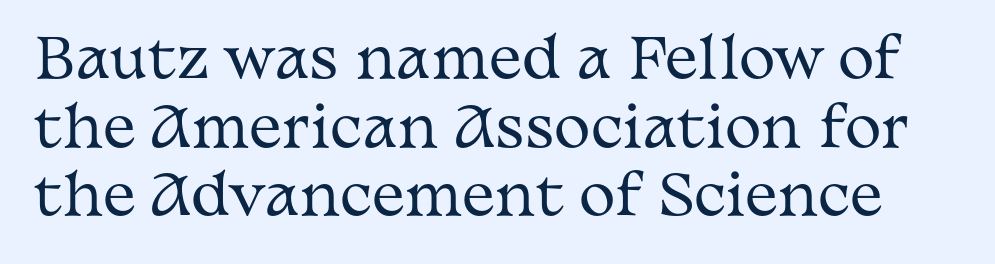
{"serif": "yes", "italic": "no", "bold": "no", "weight": "regular", "width": "wide", "stroke_contrast": "medium", "x_height": "medium", "monospaced": "no", "underline": "no", "line_spacing": "normal", "line_spacing_ratio": 1.25, "letter_spacing": "normal", "letter_spacing_em": 0.0, "glyph_px": 55}
